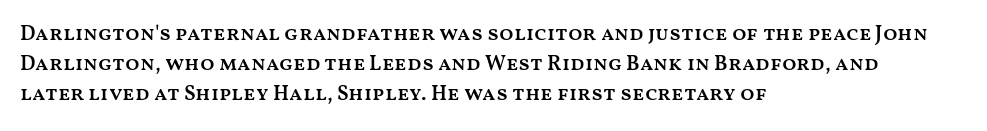
The image shows 21 px text type, upright; set left-aligned, normal line spacing (1.44x), normal letter spacing, not underlined.
